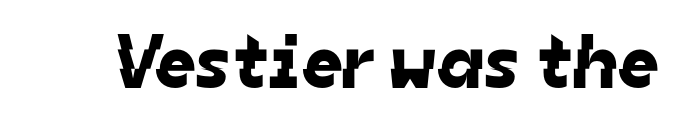
Q: Is the typeface a serif or a sans-serif typeface? A: Sans-serif.
Q: Is the text underlined? A: No.
Q: Is the spacing between letters normal or unusually wide? A: Normal.
Q: Width (condensed, normal, or wide)? A: Normal.
Q: Stroke contrast? A: Low.
Q: x-height? A: Medium.
Q: Monospaced? A: No.
